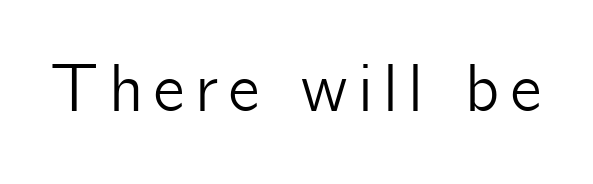
Spacing verdict: proportional, widths tailored to each character. Every stem runs plumb, perpendicular to the baseline. Check where the strokes stop: nothing finishes them off — pure sans. The gap between lines stays unmarked.
